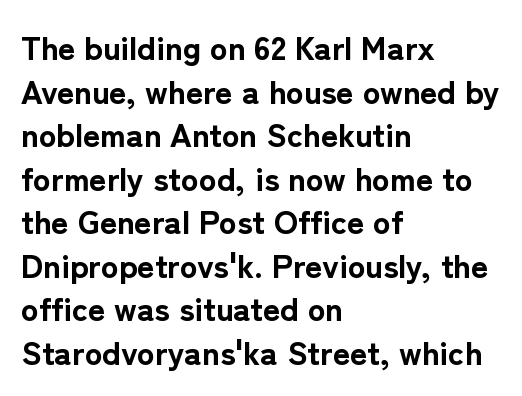
The image shows 33 px bold sans-serif type, upright; set left-aligned, normal line spacing (1.32x), normal letter spacing, not underlined; low stroke contrast and a medium x-height.
